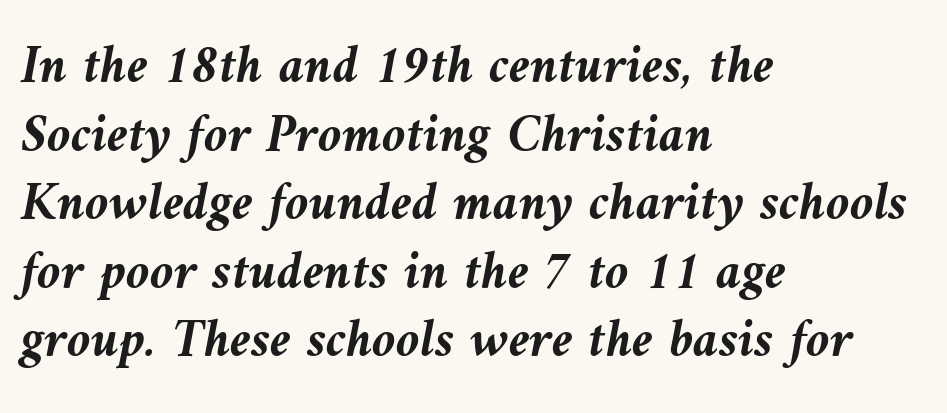
The image shows 54 px semibold type, italic (leaning left); set left-aligned, normal line spacing (1.27x), normal letter spacing, not underlined; medium stroke contrast and a medium x-height.
